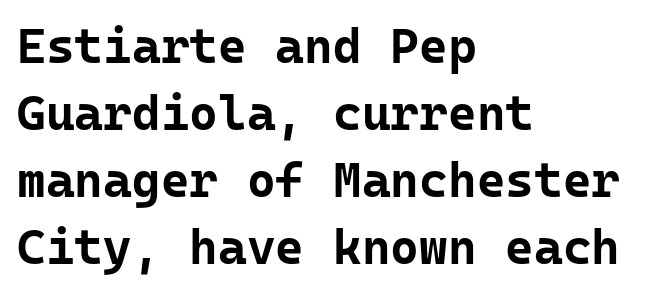
The image shows 49 px bold sans-serif type, upright, monospaced; set left-aligned, normal line spacing (1.37x), normal letter spacing, not underlined; low stroke contrast and a medium x-height.
